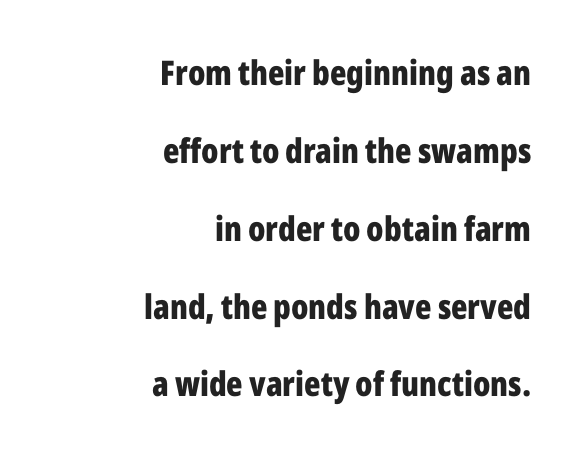
{"serif": "no", "italic": "no", "bold": "yes", "weight": "bold", "width": "condensed", "stroke_contrast": "low", "x_height": "medium", "monospaced": "no", "underline": "no", "align": "right", "line_spacing": "loose", "line_spacing_ratio": 2.29, "letter_spacing": "normal", "letter_spacing_em": 0.0, "glyph_px": 34}
